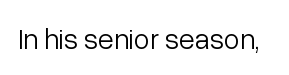
Type without underlining. Are there feet on the stems? There aren't — it's a sans. Spacing verdict: proportional, widths tailored to each character. The letterforms sit shoulder to shoulder at normal distance. The specimen reads as upright at a glance. The strokes carry an ordinary text weight at most.
